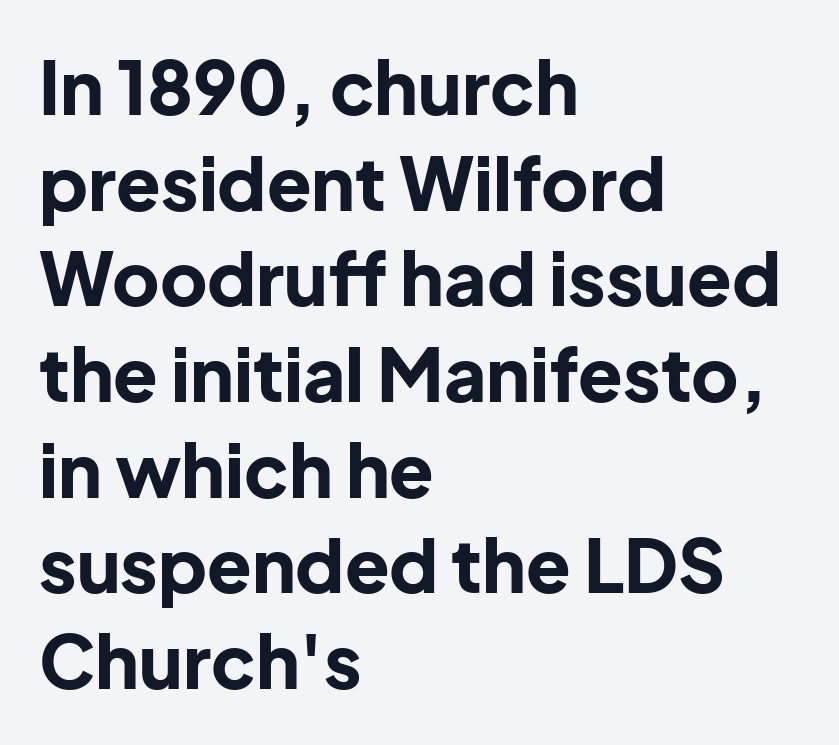
The compositor pushed each line to the left boundary. Stroke terminals: plain, sans-serif. Descenders hang freely into open space. This block has exactly the height ordinary leading produces. A typesetter would call this zero additional tracking.
